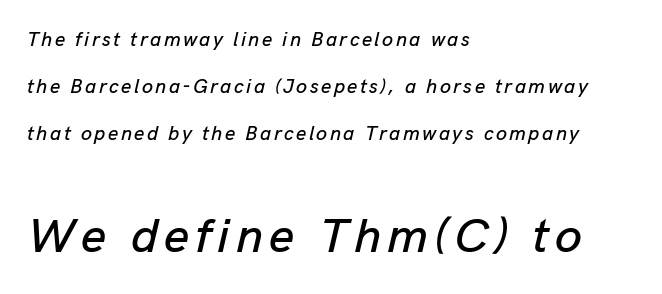
Q: Is the text italic (slanted)? A: Yes, it leans right by about 13 degrees.
Q: Is the text underlined? A: No.
Q: How is the paragraph aligned? A: Left-aligned.
Q: Is the spacing between lines tight, normal or loose? A: Loose.
Q: Which block of text is set in a larger size, the first (top) or the second (bottom)? A: The second (bottom) one.
Q: Width (condensed, normal, or wide)? A: Normal.
Q: Stroke contrast? A: Low.
Q: x-height? A: Medium.
Q: Monospaced? A: No.
